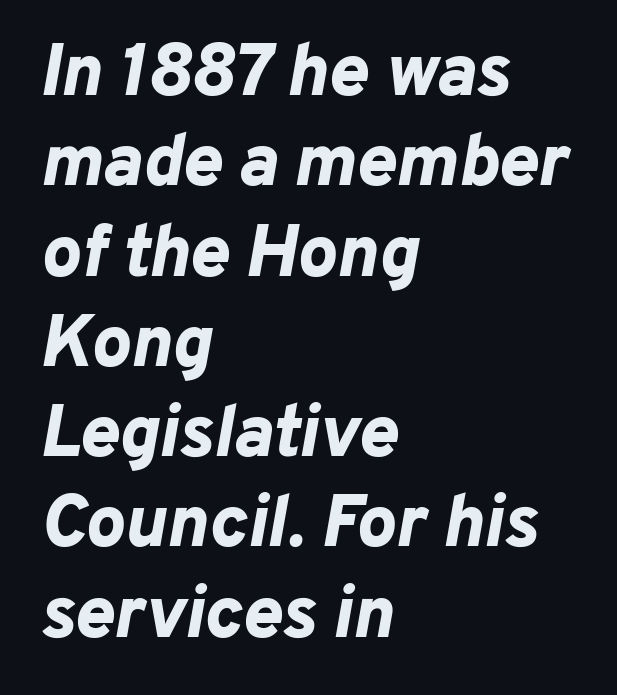
Q: Is the text bold? A: Yes.
Q: Is the text italic (slanted)? A: Yes, it leans right by about 10 degrees.
Q: Is the text underlined? A: No.
Q: How is the paragraph aligned? A: Left-aligned.
Q: Is the spacing between letters normal or unusually wide? A: Normal.
Q: Width (condensed, normal, or wide)? A: Normal.
Q: Stroke contrast? A: Low.
Q: x-height? A: Medium.
Q: Monospaced? A: No.
